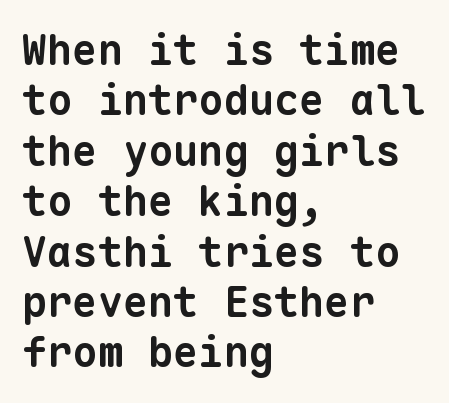
Q: Is the text bold? A: Yes.
Q: Is the typeface a serif or a sans-serif typeface? A: Sans-serif.
Q: Is the text underlined? A: No.
Q: How is the paragraph aligned? A: Left-aligned.
Q: Is the spacing between letters normal or unusually wide? A: Normal.
Q: Width (condensed, normal, or wide)? A: Normal.
Q: Stroke contrast? A: Low.
Q: x-height? A: Medium.
Q: Monospaced? A: Yes.
